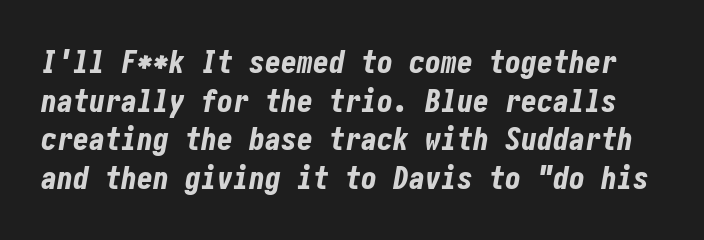
Q: Is the text bold? A: Yes.
Q: Is the text italic (slanted)? A: Yes, it leans right by about 10 degrees.
Q: Is the text underlined? A: No.
Q: Is the spacing between letters normal or unusually wide? A: Normal.
Q: Width (condensed, normal, or wide)? A: Condensed.
Q: Stroke contrast? A: Low.
Q: x-height? A: Medium.
